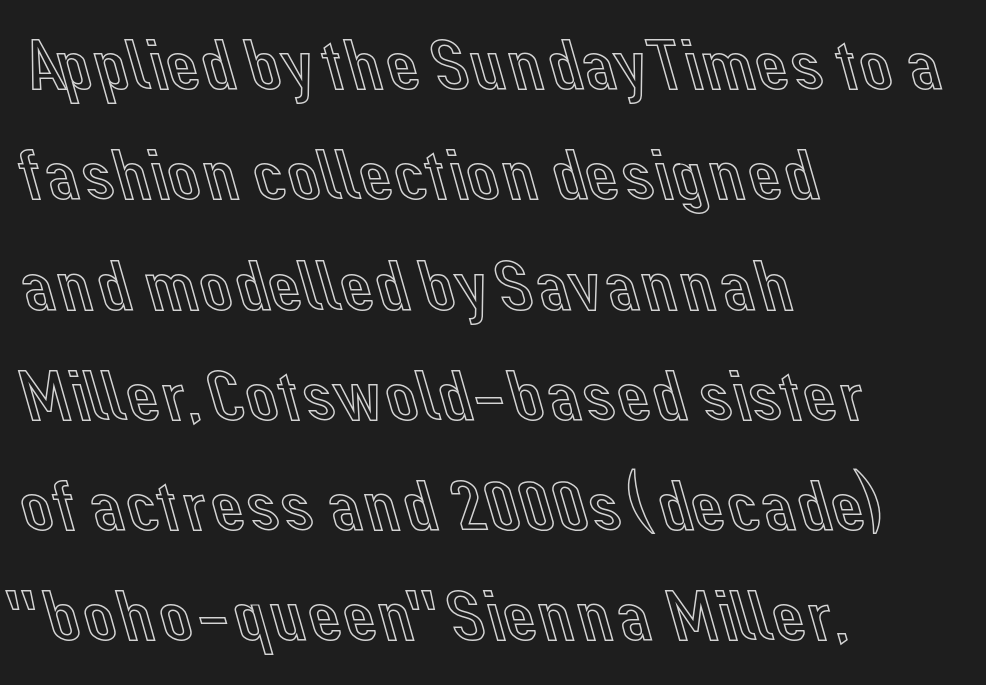
Q: Is the text italic (slanted)? A: Yes.
Q: Is the text underlined? A: No.
Q: How is the paragraph aligned? A: Left-aligned.
Q: Is the spacing between letters normal or unusually wide? A: Normal.
Q: Is the spacing between lines tight, normal or loose? A: Normal.
Q: Width (condensed, normal, or wide)? A: Normal.
Q: x-height? A: Medium.
Q: Monospaced? A: No.
